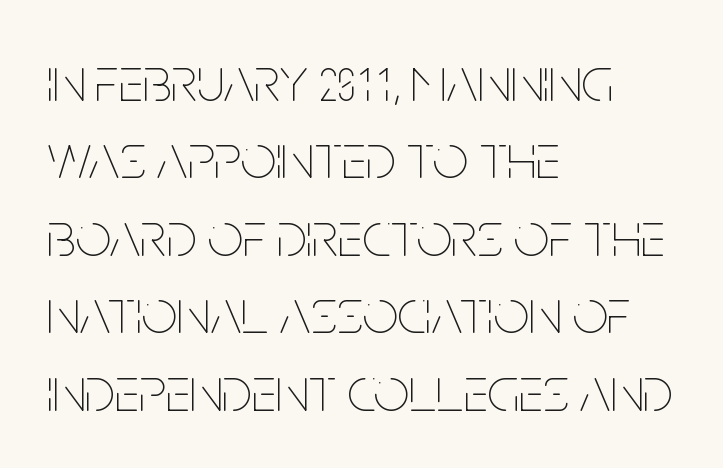
Q: Is the text bold? A: No.
Q: Is the text italic (slanted)? A: No, it is upright.
Q: Is the text underlined? A: No.
Q: How is the paragraph aligned? A: Left-aligned.
Q: Is the spacing between letters normal or unusually wide? A: Normal.
Q: Width (condensed, normal, or wide)? A: Condensed.
Q: Stroke contrast? A: Low.
Q: x-height? A: Large.
Q: Monospaced? A: No.
